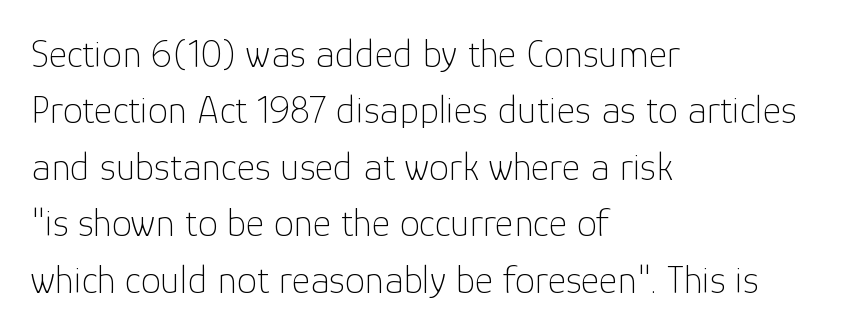
The image shows 40 px thin sans-serif type, upright; set left-aligned, normal line spacing (1.41x), normal letter spacing, not underlined; low stroke contrast and a medium x-height.
